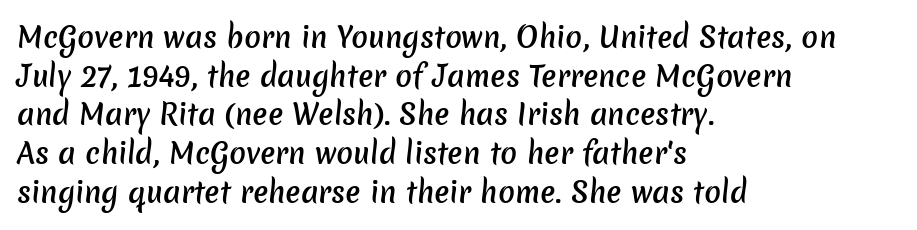
The image shows 28 px semibold sans-serif type; set left-aligned, normal line spacing (1.38x), normal letter spacing, not underlined; low stroke contrast and a medium x-height.
